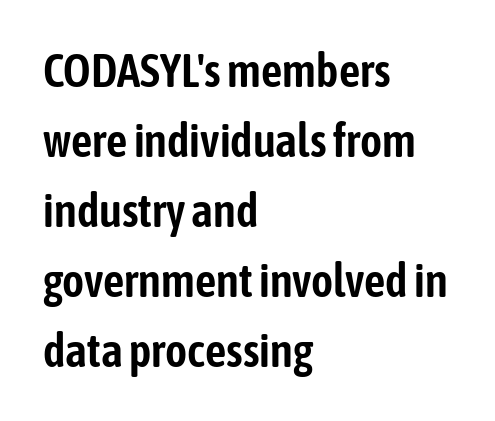
{"serif": "no", "italic": "no", "width": "condensed", "stroke_contrast": "low", "x_height": "medium", "monospaced": "no", "underline": "no", "align": "left", "line_spacing": "normal", "line_spacing_ratio": 1.49, "letter_spacing": "normal", "letter_spacing_em": 0.0, "glyph_px": 47}
